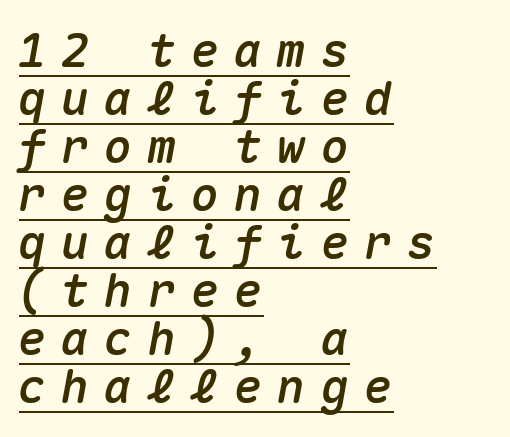
Q: Is the text italic (slanted)? A: Yes, it leans right by about 10 degrees.
Q: Is the text underlined? A: Yes.
Q: How is the paragraph aligned? A: Left-aligned.
Q: Is the spacing between letters normal or unusually wide? A: Unusually wide.
Q: Is the spacing between lines tight, normal or loose? A: Tight.
Q: Width (condensed, normal, or wide)? A: Normal.
Q: Stroke contrast? A: Medium.
Q: x-height? A: Medium.
Q: Monospaced? A: Yes.
